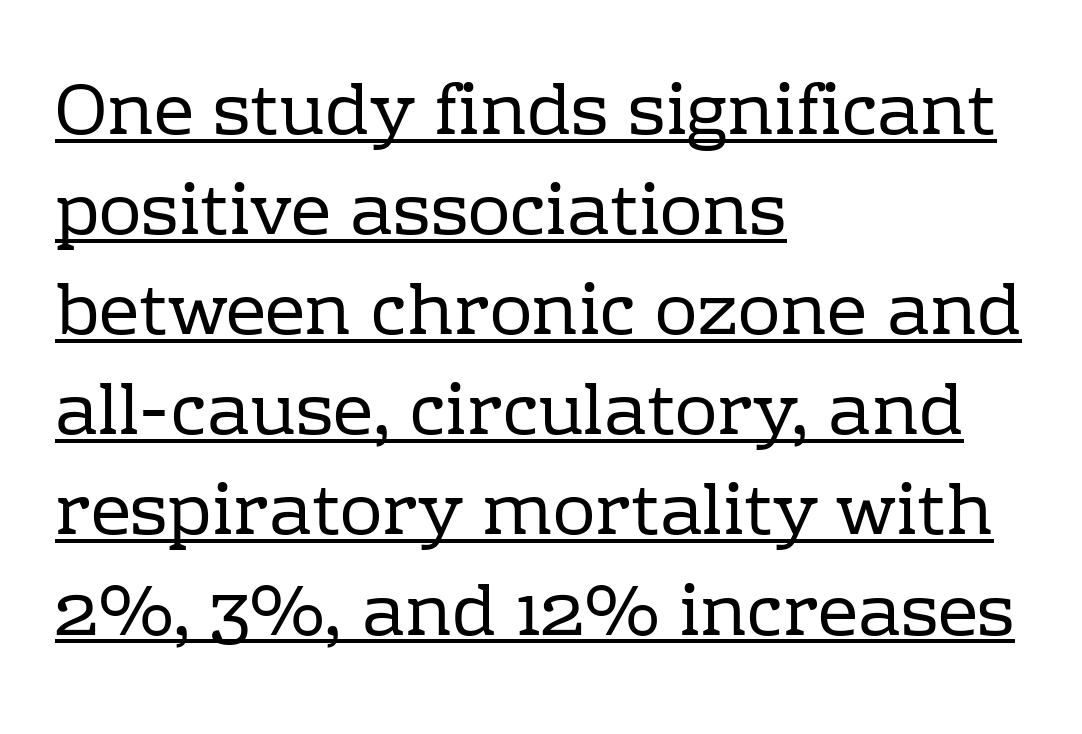
The image shows 71 px regular-weight serif type, upright; set left-aligned, normal line spacing (1.41x), normal letter spacing, underlined; low stroke contrast and a medium x-height.
